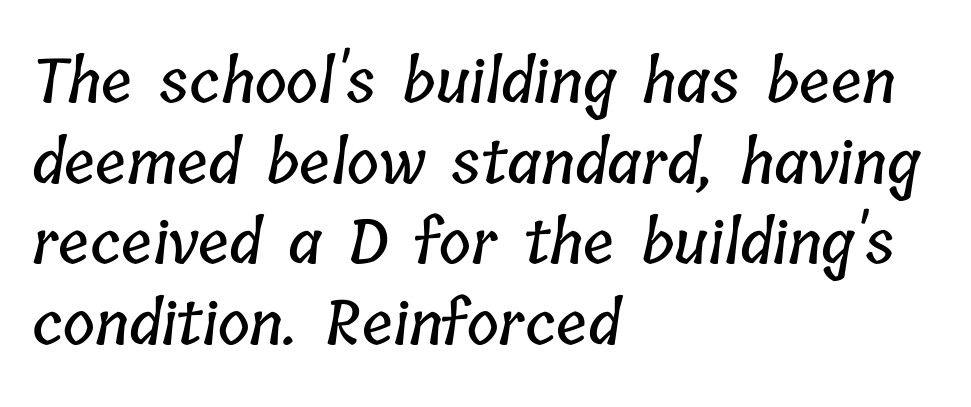
The image shows 61 px condensed type; set left-aligned, normal line spacing (1.32x), normal letter spacing, not underlined; low stroke contrast and a medium x-height.
